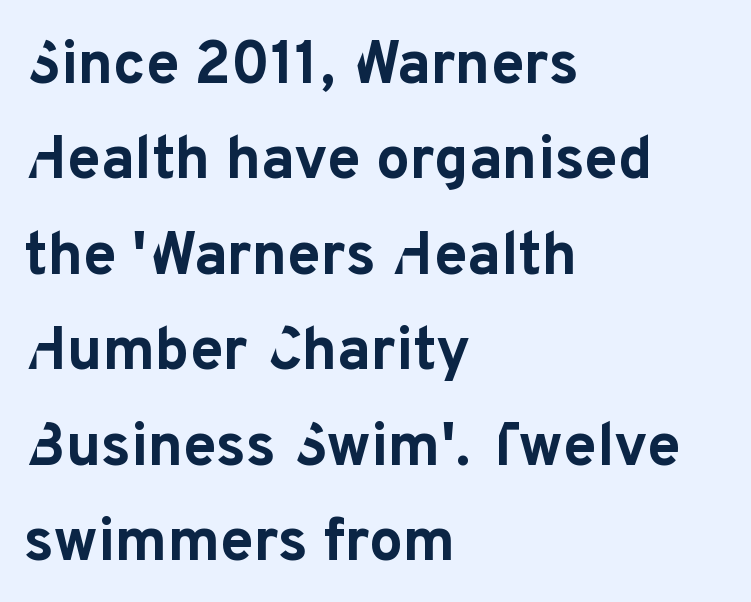
Q: Is the text bold? A: Yes.
Q: Is the text italic (slanted)? A: No, it is upright.
Q: Is the typeface a serif or a sans-serif typeface? A: Sans-serif.
Q: Is the text underlined? A: No.
Q: How is the paragraph aligned? A: Left-aligned.
Q: Is the spacing between letters normal or unusually wide? A: Normal.
Q: Is the spacing between lines tight, normal or loose? A: Normal.
Q: Width (condensed, normal, or wide)? A: Normal.
Q: Stroke contrast? A: Low.
Q: x-height? A: Medium.
Q: Monospaced? A: No.
